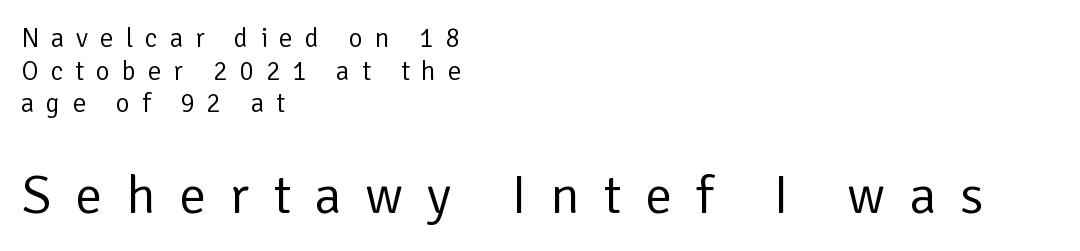
The image shows 54 px regular-weight sans-serif type, upright; set left-aligned, line spacing 1.21x, unusually wide letter spacing (+0.44 em), not underlined; the second (bottom) block is 2.0x larger; low stroke contrast and a medium x-height.
